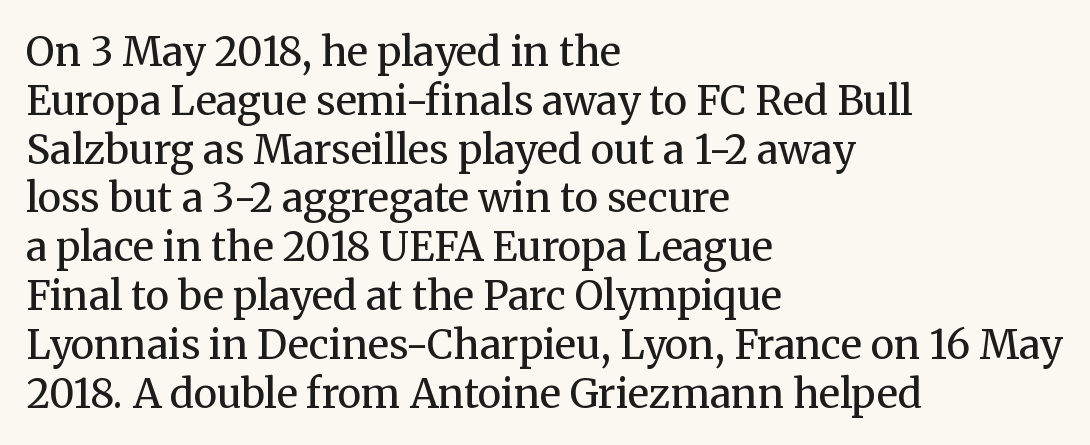
{"serif": "yes", "italic": "no", "bold": "no", "weight": "regular", "width": "normal", "stroke_contrast": "medium", "x_height": "medium", "monospaced": "no", "underline": "no", "align": "left", "line_spacing_ratio": 1.22, "letter_spacing": "normal", "letter_spacing_em": 0.0, "glyph_px": 40}
